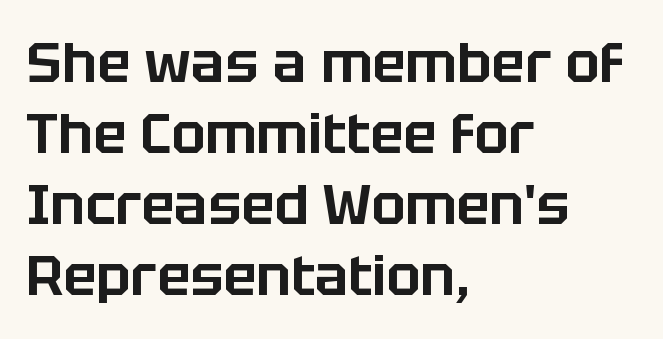
Layout note: lines flush left. These lines are rendered in a variable-pitch font. The line-height multiplier appears to be the usual default. In terms of letterspacing, this is plain default setting. Nope, no serifs anywhere on these letters.
